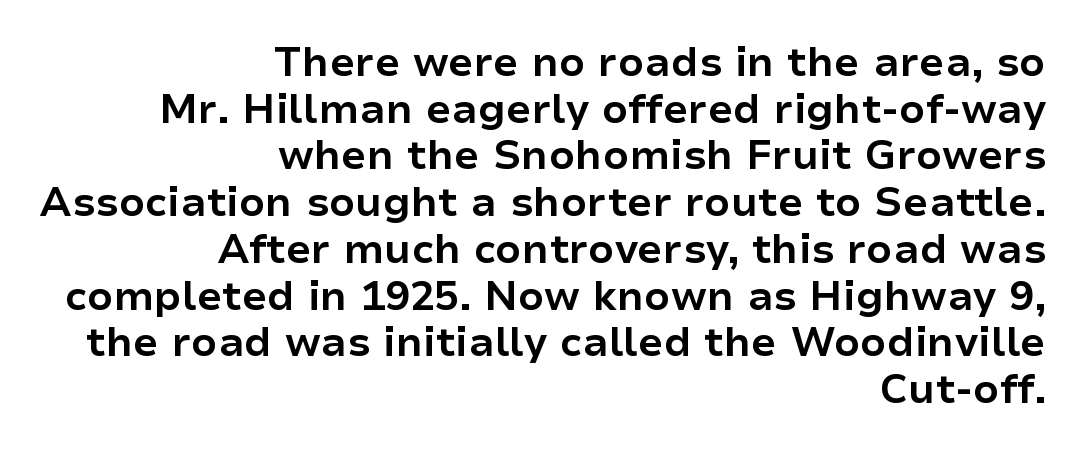
Which margin do the lines hug? The right one — the left edge is uneven. The passage shown stacks its lines with hardly any gap. Here the glyphs are tracked normally, forming tight word shapes. Weight check: bold — yes, fully. A typesetter would mark this as roman, not italic.
